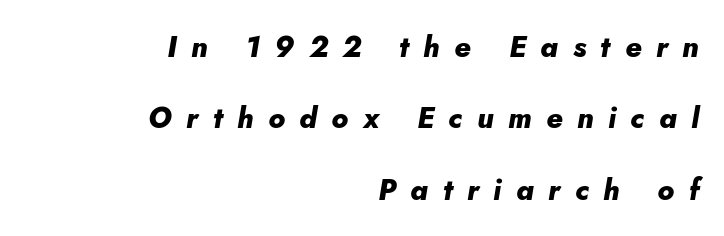
Q: Is the text bold? A: Yes.
Q: Is the text italic (slanted)? A: Yes, it leans right by about 5 degrees.
Q: Is the text underlined? A: No.
Q: How is the paragraph aligned? A: Right-aligned.
Q: Is the spacing between letters normal or unusually wide? A: Unusually wide.
Q: Is the spacing between lines tight, normal or loose? A: Loose.
Q: Width (condensed, normal, or wide)? A: Normal.
Q: Stroke contrast? A: Low.
Q: x-height? A: Small.
Q: Monospaced? A: No.
